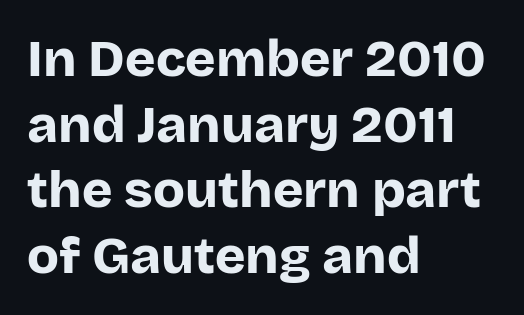
The strip under each line holds only bare page. A typesetter would call this proportional, since set widths differ per character. The letters carry no serifs — their stems end cleanly without finishing strokes. The lines sit at an ordinary, default distance from one another.
